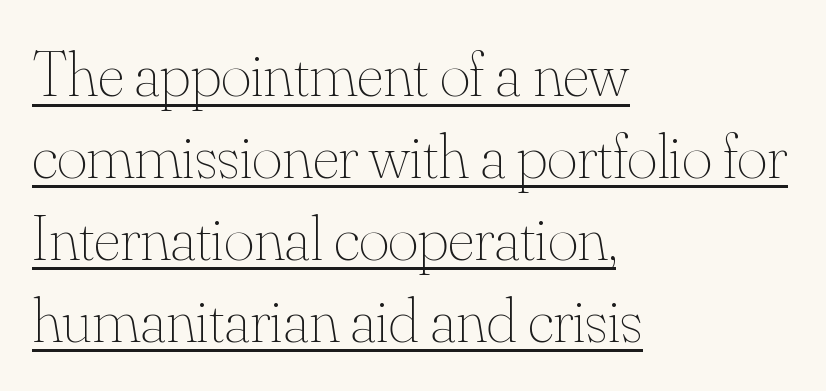
{"italic": "no", "bold": "no", "weight": "thin", "width": "normal", "stroke_contrast": "medium", "x_height": "small", "monospaced": "no", "underline": "yes", "align": "left", "line_spacing": "normal", "line_spacing_ratio": 1.26, "letter_spacing": "normal", "letter_spacing_em": 0.0, "glyph_px": 65}
